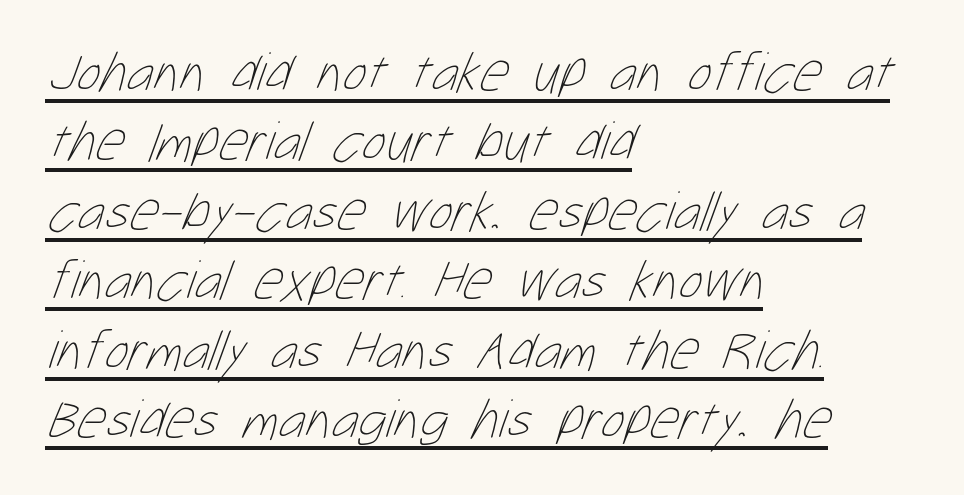
The passage shown is underscored from start to finish. You could not count columns in this text — the font is proportionally spaced. No extra ink here — the face is not bold. Short note: letters normally spaced. Caption: multi-line text, flush left, ragged right.
